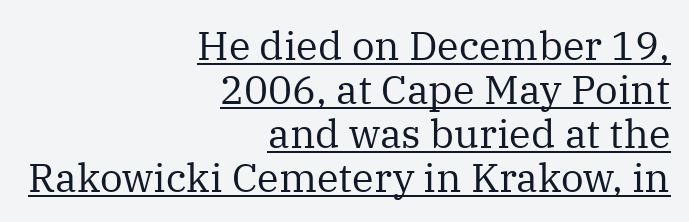
Q: Is the text bold? A: No.
Q: Is the text italic (slanted)? A: No, it is upright.
Q: Is the typeface a serif or a sans-serif typeface? A: Serif.
Q: Is the text underlined? A: Yes.
Q: How is the paragraph aligned? A: Right-aligned.
Q: Is the spacing between letters normal or unusually wide? A: Normal.
Q: Is the spacing between lines tight, normal or loose? A: Tight.
Q: Width (condensed, normal, or wide)? A: Normal.
Q: Stroke contrast? A: Medium.
Q: x-height? A: Medium.
Q: Monospaced? A: No.
